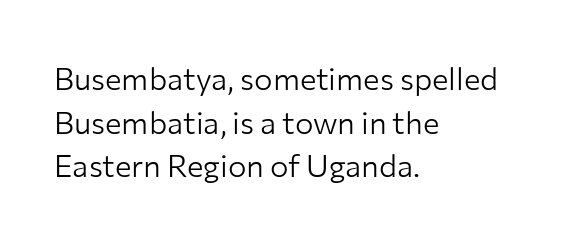
{"serif": "no", "italic": "no", "bold": "no", "weight": "light", "width": "normal", "stroke_contrast": "low", "x_height": "medium", "monospaced": "no", "underline": "no", "align": "left", "line_spacing": "normal", "line_spacing_ratio": 1.41, "letter_spacing": "normal", "letter_spacing_em": 0.0, "glyph_px": 31}
